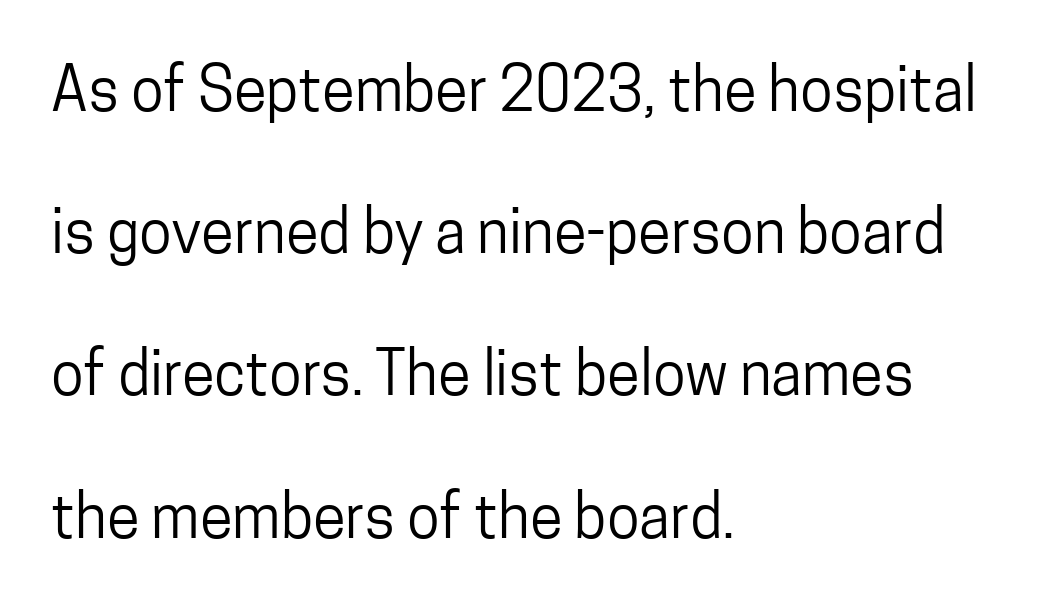
The image shows 60 px regular-weight, condensed sans-serif type, upright; set left-aligned, loose line spacing (2.37x), normal letter spacing, not underlined; low stroke contrast and a medium x-height.
